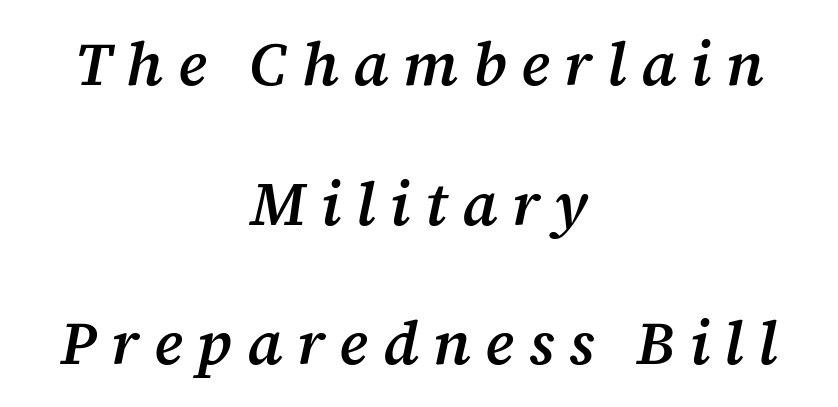
Q: Is the text bold? A: Semi-bold.
Q: Is the text italic (slanted)? A: Yes, it leans right by about 12 degrees.
Q: Is the typeface a serif or a sans-serif typeface? A: Serif.
Q: Is the text underlined? A: No.
Q: How is the paragraph aligned? A: Centered.
Q: Is the spacing between letters normal or unusually wide? A: Unusually wide.
Q: Is the spacing between lines tight, normal or loose? A: Loose.
Q: Width (condensed, normal, or wide)? A: Normal.
Q: Stroke contrast? A: Medium.
Q: x-height? A: Medium.
Q: Monospaced? A: No.
